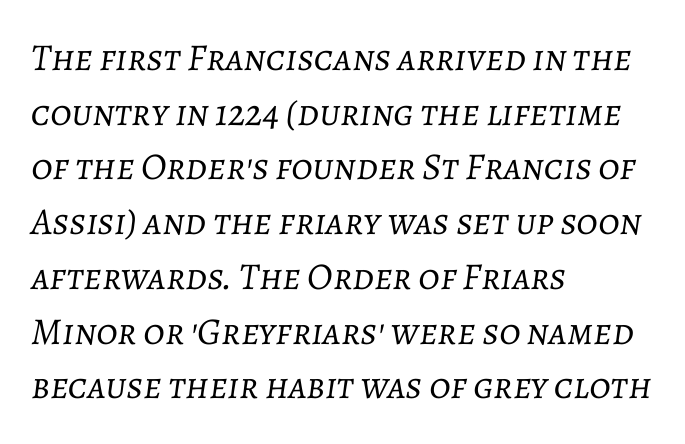
The image shows 38 px light type, italic (leaning right); set left-aligned, normal line spacing (1.44x), normal letter spacing, not underlined; low stroke contrast and a medium x-height.
